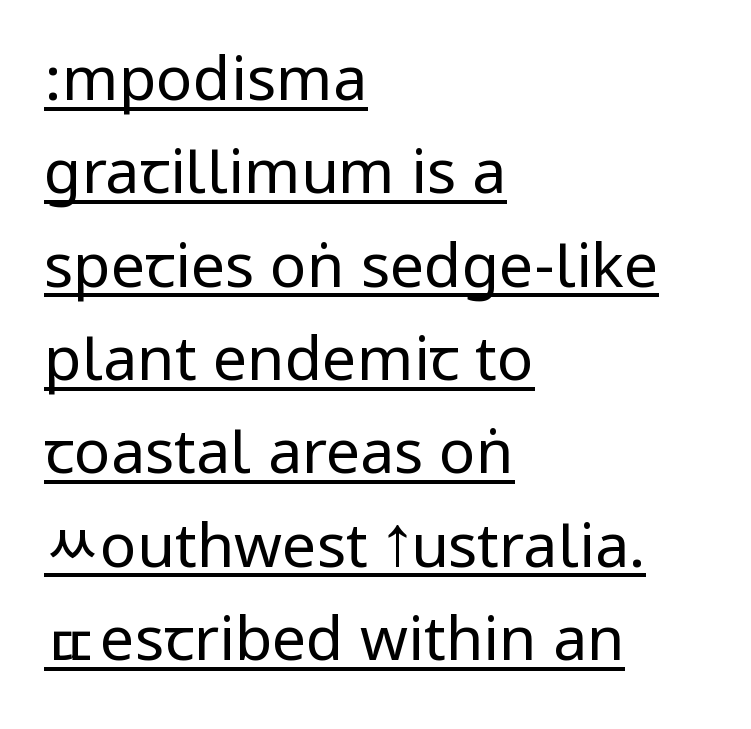
Q: Is the text bold? A: No.
Q: Is the text italic (slanted)? A: No, it is upright.
Q: Is the typeface a serif or a sans-serif typeface? A: Sans-serif.
Q: Is the text underlined? A: Yes.
Q: How is the paragraph aligned? A: Left-aligned.
Q: Is the spacing between letters normal or unusually wide? A: Normal.
Q: Is the spacing between lines tight, normal or loose? A: Normal.
Q: Width (condensed, normal, or wide)? A: Condensed.
Q: Stroke contrast? A: Low.
